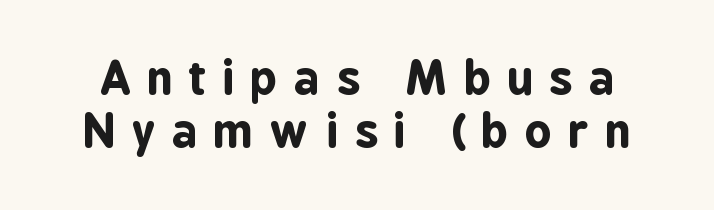
The image shows 46 px bold, condensed sans-serif type, upright; set line spacing 1.16x, unusually wide letter spacing (+0.36 em), not underlined; low stroke contrast and a medium x-height.
